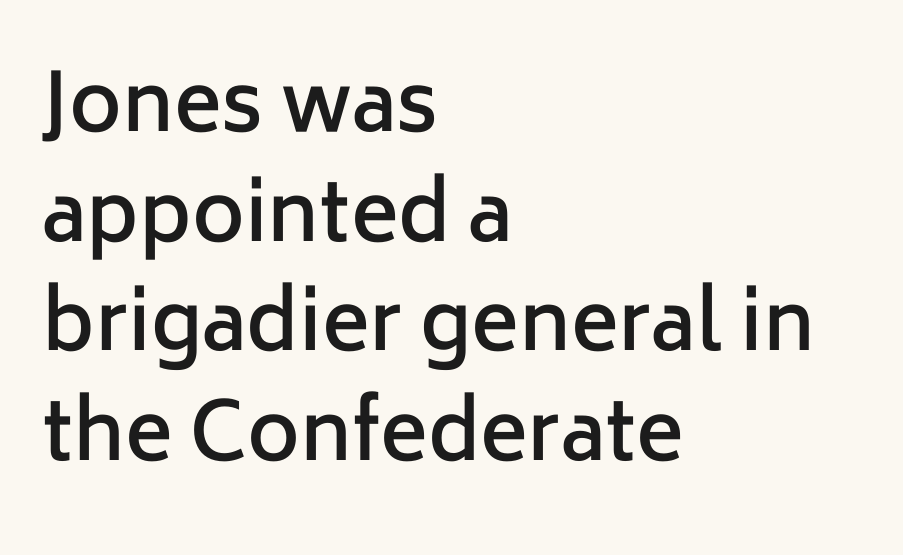
Observe the ordinary spacing: letters are neighbours, not strangers. Proportional: the letters do not fall into vertical columns. Is this a sans? Yes — the strokes have no serifs. The string is rendered with underlining switched off. Baseline-to-baseline distance is the conventional proportion of letter height. Where is the straight margin? On the left.
